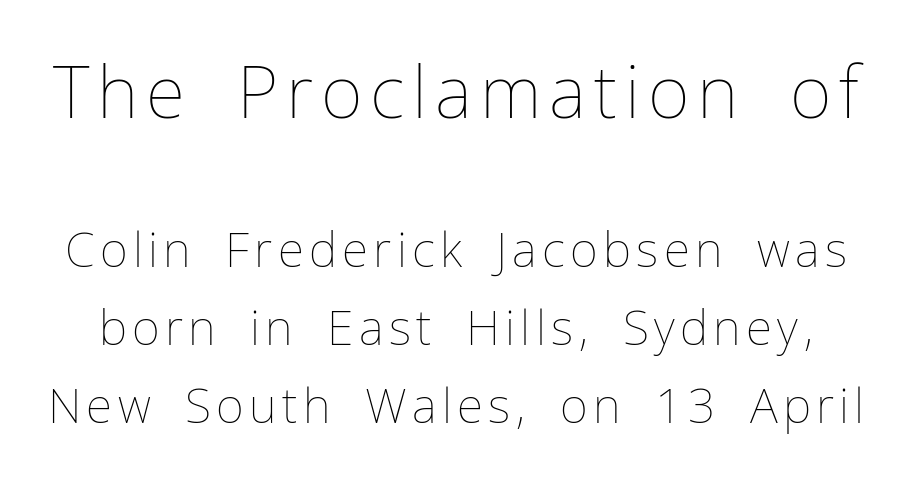
Q: Is the text bold? A: No.
Q: Is the text italic (slanted)? A: No, it is upright.
Q: Is the text underlined? A: No.
Q: Is the spacing between lines tight, normal or loose? A: Normal.
Q: Which block of text is set in a larger size, the first (top) or the second (bottom)? A: The first (top) one.
Q: Width (condensed, normal, or wide)? A: Normal.
Q: Stroke contrast? A: Low.
Q: x-height? A: Medium.
Q: Monospaced? A: No.
